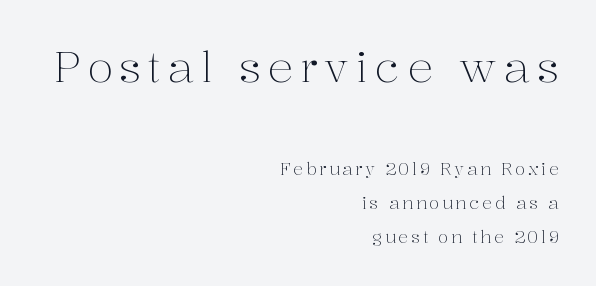
The image shows 43 px light serif type, upright; set right-aligned, loose line spacing (1.99x), not underlined; the first (top) block is 2.53x larger; medium stroke contrast and a medium x-height.
